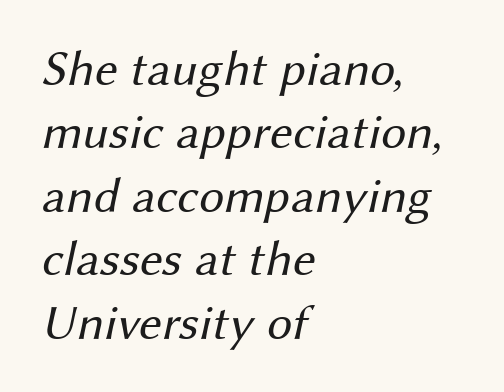
Vertical spacing — default. This is not heavy type; no bold has been used. Does the copy run flush right? No — it runs flush left. Serifs: no, the terminals of the letterforms are clean.
